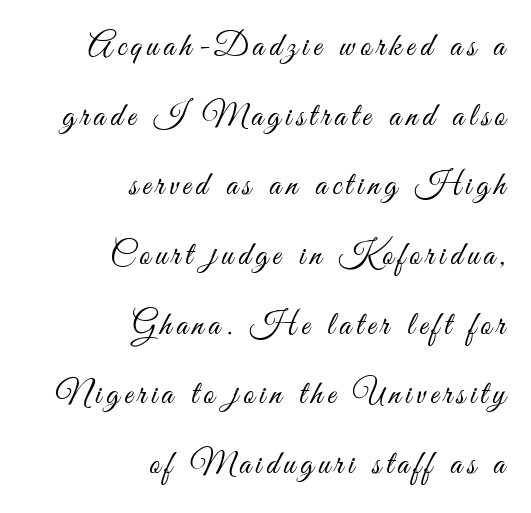
The letterforms sit at book weight or below. Plain, unruled lines of type. You can tell from the bare stems that sans-serif type was used. Character widths vary here, with narrow letters taking less room than wide ones. The paragraph has a hard right edge and a soft left edge.
